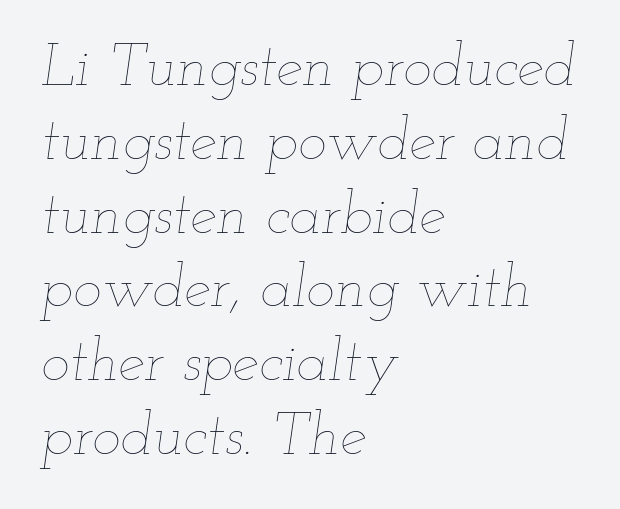
Q: Is the text bold? A: No.
Q: Is the text italic (slanted)? A: Yes, it leans right by about 12 degrees.
Q: Is the text underlined? A: No.
Q: How is the paragraph aligned? A: Left-aligned.
Q: Is the spacing between letters normal or unusually wide? A: Normal.
Q: Width (condensed, normal, or wide)? A: Wide.
Q: Stroke contrast? A: Low.
Q: x-height? A: Small.
Q: Monospaced? A: No.
